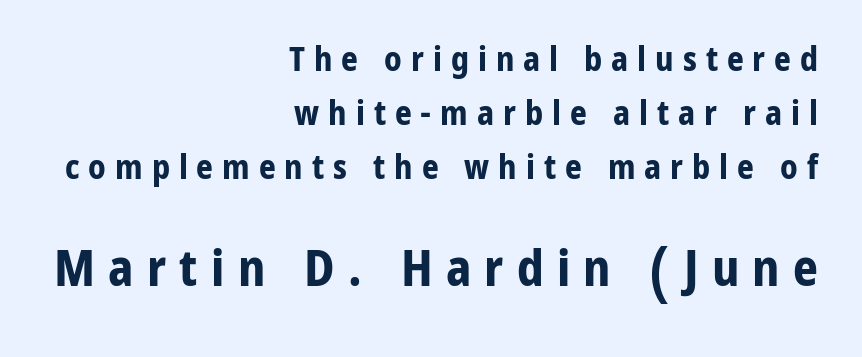
The image shows 49 px bold sans-serif type, upright; set right-aligned, normal line spacing (1.64x), unusually wide letter spacing (+0.27 em), not underlined; the second (bottom) block is 1.48x larger; low stroke contrast and a medium x-height.
